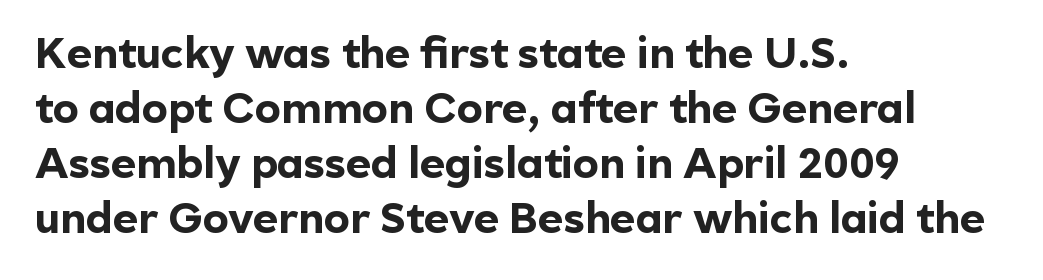
{"serif": "no", "italic": "no", "bold": "yes", "weight": "bold", "width": "normal", "x_height": "medium", "monospaced": "no", "underline": "no", "align": "left", "line_spacing": "normal", "line_spacing_ratio": 1.28, "letter_spacing": "normal", "letter_spacing_em": 0.0, "glyph_px": 43}
